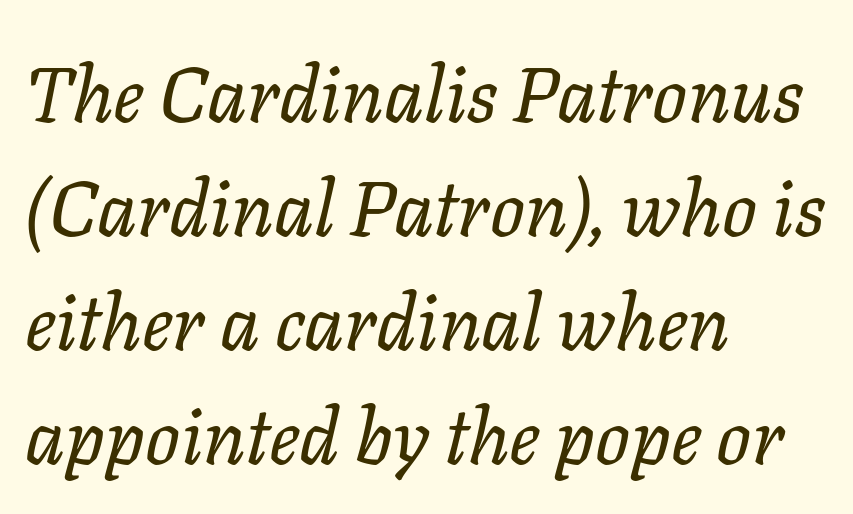
{"italic": "yes", "lean": "right", "slant_degrees": 11, "bold": "no", "weight": "regular", "width": "normal", "stroke_contrast": "low", "x_height": "medium", "monospaced": "no", "underline": "no", "align": "left", "line_spacing": "normal", "line_spacing_ratio": 1.48, "letter_spacing": "normal", "letter_spacing_em": 0.0, "glyph_px": 77}
